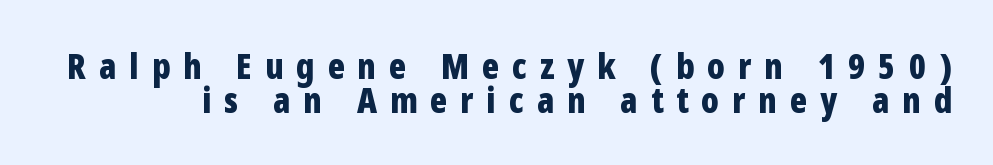
The image shows 35 px bold, condensed sans-serif type, upright; set tight line spacing (0.96x), unusually wide letter spacing (+0.37 em), not underlined; low stroke contrast and a medium x-height.
